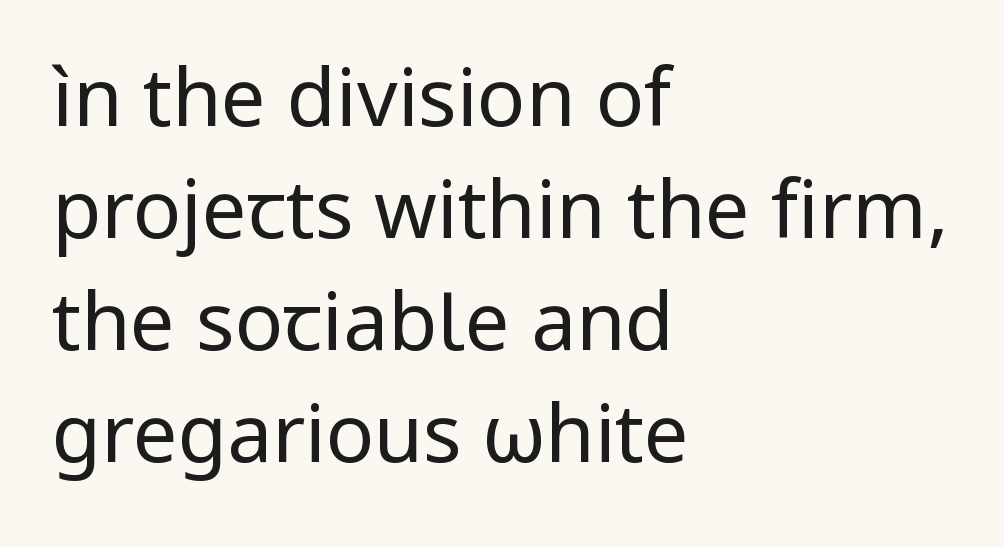
Each letter keeps its own natural width here, so spacing adapts to shape. Stems here are at most as thick as an everyday book face. Visually the block forms a straight wall on the left and a jagged coastline on the right. The letters stand upright; this is a roman face. The face used here is rendered with its standard letterfit. How would I describe the line gaps? Plain and ordinary.
